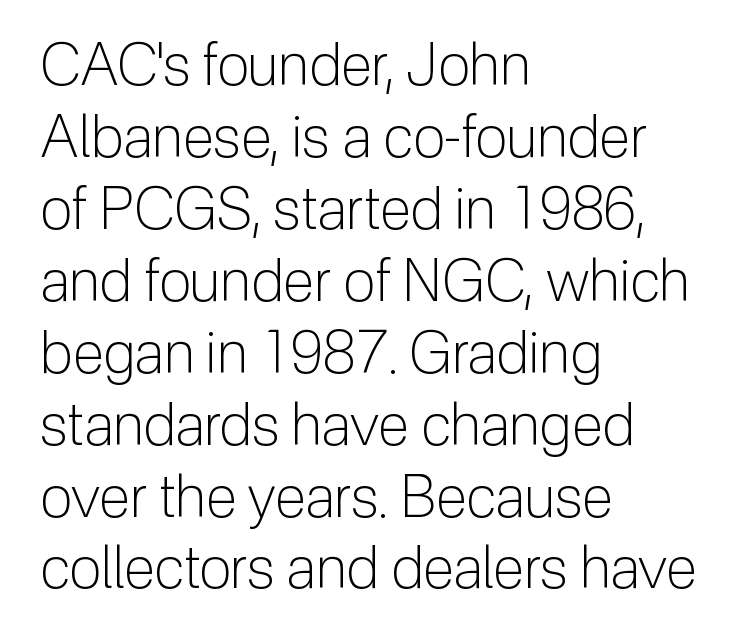
Q: Is the text bold? A: No.
Q: Is the text italic (slanted)? A: No, it is upright.
Q: Is the typeface a serif or a sans-serif typeface? A: Sans-serif.
Q: Is the text underlined? A: No.
Q: How is the paragraph aligned? A: Left-aligned.
Q: Is the spacing between letters normal or unusually wide? A: Normal.
Q: Width (condensed, normal, or wide)? A: Normal.
Q: Stroke contrast? A: Low.
Q: x-height? A: Medium.
Q: Monospaced? A: No.
